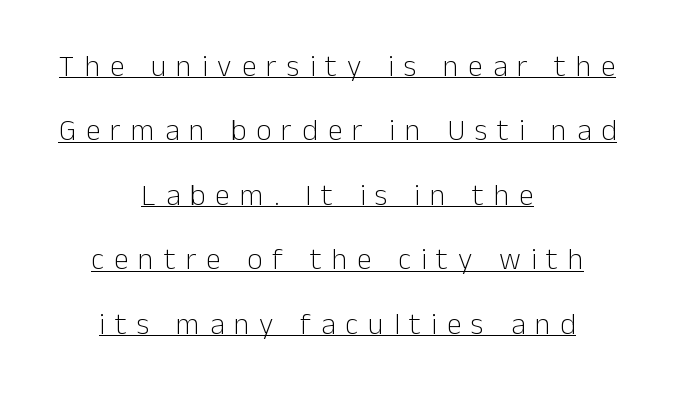
Quick note: not italic, upright. This rendering employs a face without finishing strokes, i.e., a sans-serif. Is there an underline? Yes — a line sits under the letters. Counters stay open thanks to moderate or lighter strokes. Each letter keeps its own natural width here, so spacing adapts to shape. Short note: letters widely spaced.
